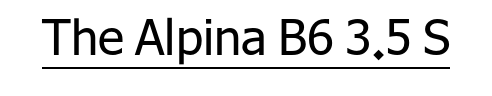
The image shows 49 px regular-weight sans-serif type, upright; set normal letter spacing, underlined; low stroke contrast and a medium x-height.
